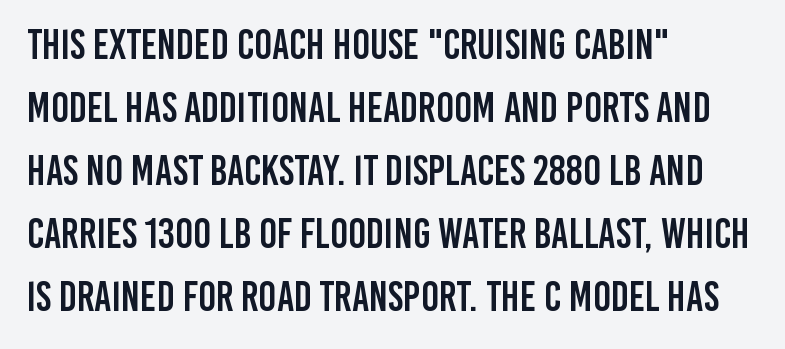
{"serif": "no", "italic": "no", "width": "condensed", "stroke_contrast": "low", "x_height": "large", "monospaced": "no", "underline": "no", "align": "left", "line_spacing": "normal", "line_spacing_ratio": 1.5, "letter_spacing": "normal", "letter_spacing_em": 0.0, "glyph_px": 42}
